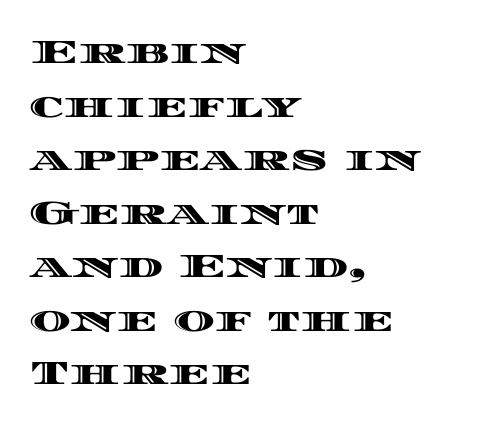
Q: Is the text italic (slanted)? A: No, it is upright.
Q: Is the text underlined? A: No.
Q: How is the paragraph aligned? A: Left-aligned.
Q: Is the spacing between letters normal or unusually wide? A: Normal.
Q: Is the spacing between lines tight, normal or loose? A: Normal.
Q: Width (condensed, normal, or wide)? A: Wide.
Q: x-height? A: Large.
Q: Monospaced? A: No.
